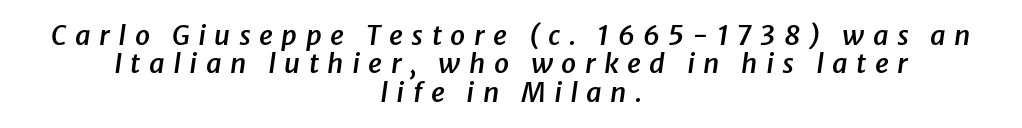
Q: Is the text bold? A: Semi-bold.
Q: Is the text italic (slanted)? A: Yes, it leans right by about 8 degrees.
Q: Is the text underlined? A: No.
Q: How is the paragraph aligned? A: Centered.
Q: Is the spacing between letters normal or unusually wide? A: Unusually wide.
Q: Is the spacing between lines tight, normal or loose? A: Tight.
